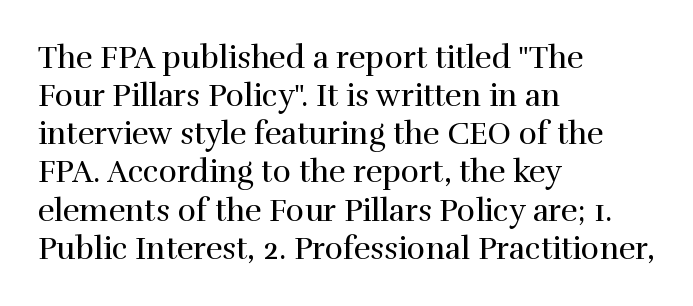
The rendering anchors every line to the left-hand side. Ink coverage per letter is moderate at most. What stands out about the letter spacing? Nothing — it is the standard amount. Does the type have serifs? Yes, each stem ends in a small foot. The area under the type is left untouched. Posture: straight, roman, zero tilt.
